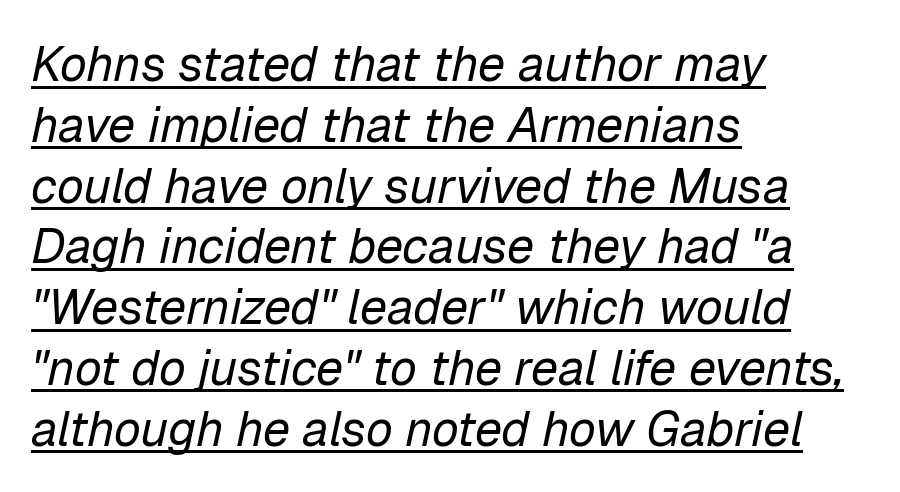
Q: Is the text bold? A: No.
Q: Is the text italic (slanted)? A: Yes, it leans right by about 12 degrees.
Q: Is the text underlined? A: Yes.
Q: How is the paragraph aligned? A: Left-aligned.
Q: Is the spacing between letters normal or unusually wide? A: Normal.
Q: Width (condensed, normal, or wide)? A: Normal.
Q: Stroke contrast? A: Low.
Q: x-height? A: Medium.
Q: Monospaced? A: No.
